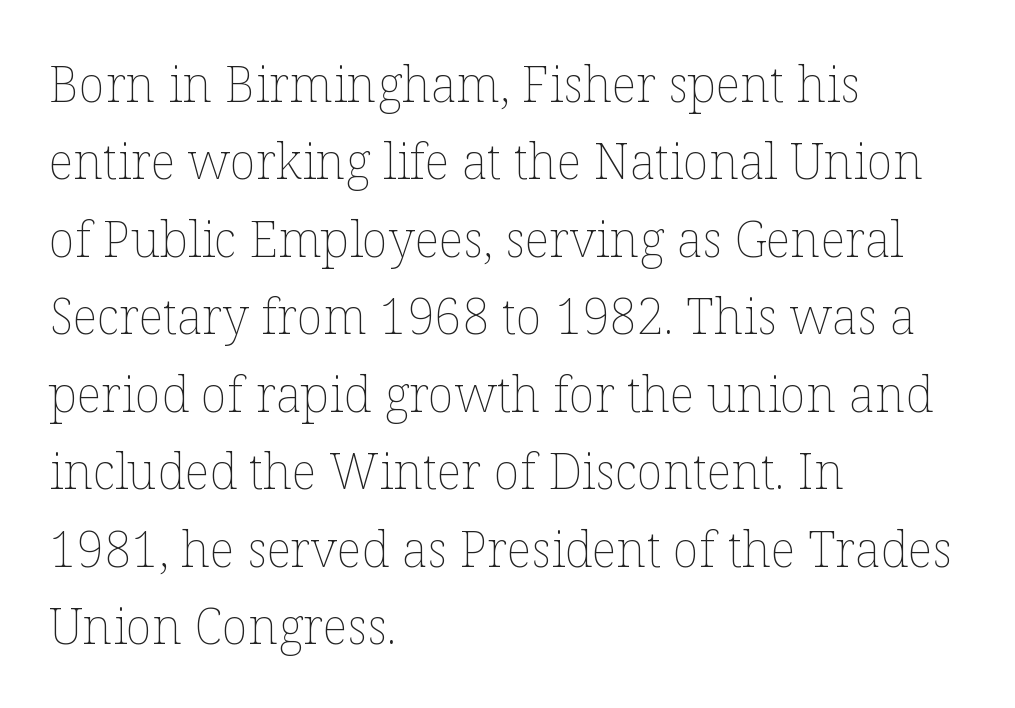
Q: Is the text bold? A: No.
Q: Is the text italic (slanted)? A: No, it is upright.
Q: Is the text underlined? A: No.
Q: How is the paragraph aligned? A: Left-aligned.
Q: Is the spacing between letters normal or unusually wide? A: Normal.
Q: Is the spacing between lines tight, normal or loose? A: Normal.
Q: Width (condensed, normal, or wide)? A: Normal.
Q: Stroke contrast? A: Low.
Q: x-height? A: Medium.
Q: Monospaced? A: No.
